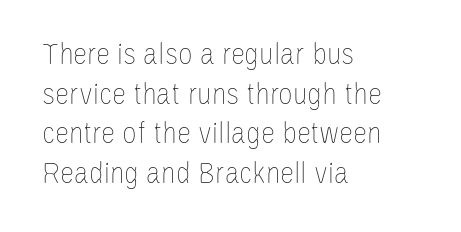
Q: Is the text bold? A: No.
Q: Is the text italic (slanted)? A: No, it is upright.
Q: Is the text underlined? A: No.
Q: How is the paragraph aligned? A: Left-aligned.
Q: Is the spacing between letters normal or unusually wide? A: Normal.
Q: Width (condensed, normal, or wide)? A: Condensed.
Q: Stroke contrast? A: Low.
Q: x-height? A: Large.
Q: Monospaced? A: No.
